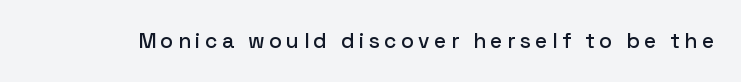
Q: Is the text italic (slanted)? A: No, it is upright.
Q: Is the text underlined? A: No.
Q: Is the spacing between letters normal or unusually wide? A: Unusually wide.
